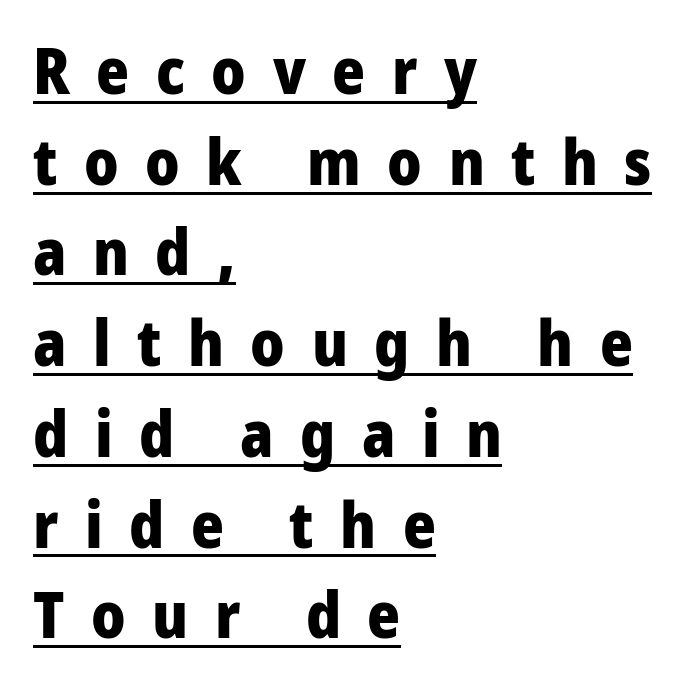
{"serif": "no", "italic": "no", "bold": "yes", "weight": "heavy", "width": "normal", "stroke_contrast": "low", "x_height": "medium", "monospaced": "no", "underline": "yes", "align": "left", "line_spacing": "normal", "line_spacing_ratio": 1.44, "letter_spacing": "wide", "letter_spacing_em": 0.42, "glyph_px": 63}
